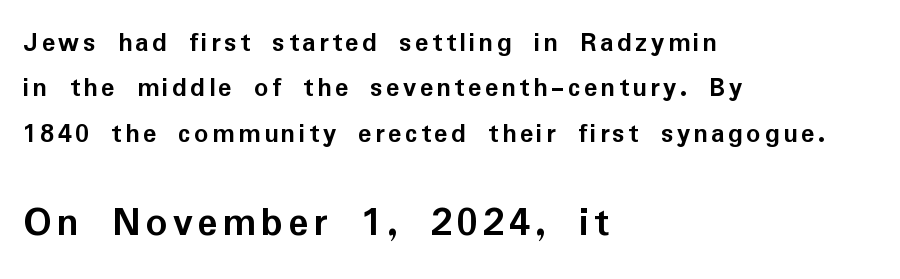
Upright lettering throughout. Strokes here are thick enough to call this a true bold. Do the characters align in a grid? No, the font is proportional. Layout note: lines flush left. You get the small type first, then a jump to larger type.
